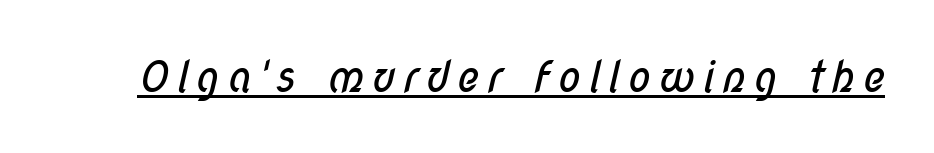
Quick note: underline on. Typographically, this falls in the sans-serif category. Do the characters align in a grid? No, the font is proportional. These glyphs show unthickened strokes, regular width or finer.
